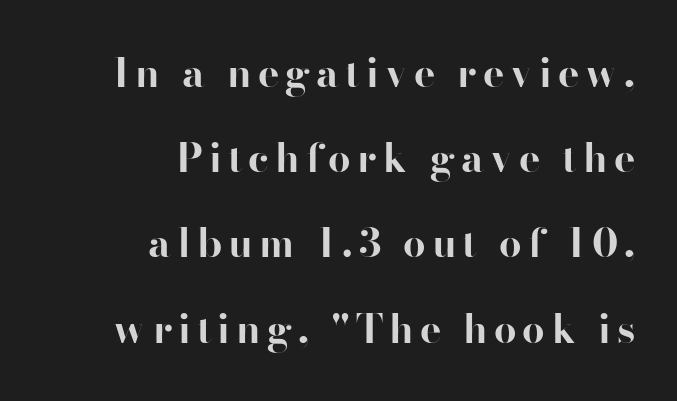
{"serif": "no", "italic": "no", "bold": "yes", "weight": "bold", "width": "normal", "stroke_contrast": "high", "x_height": "small", "monospaced": "no", "underline": "no", "align": "right", "line_spacing": "loose", "line_spacing_ratio": 2.13, "glyph_px": 40}
